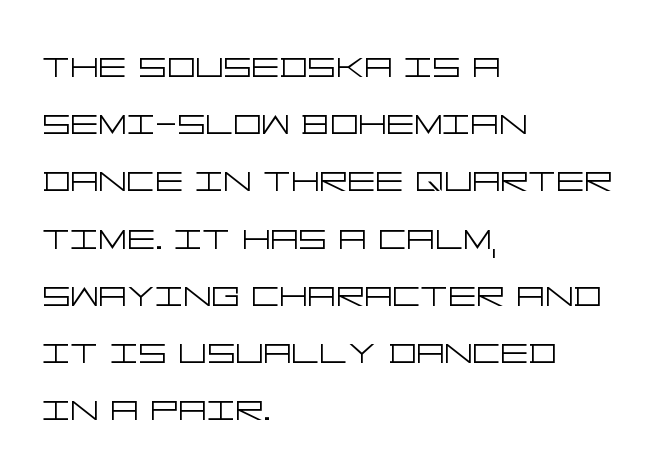
The rendering shows plain stroke endings on the letterforms — a sans-serif design. This block has exactly the height ordinary leading produces. Characters follow at the spacing the type designer built in. The rendering anchors every line to the left-hand side.
